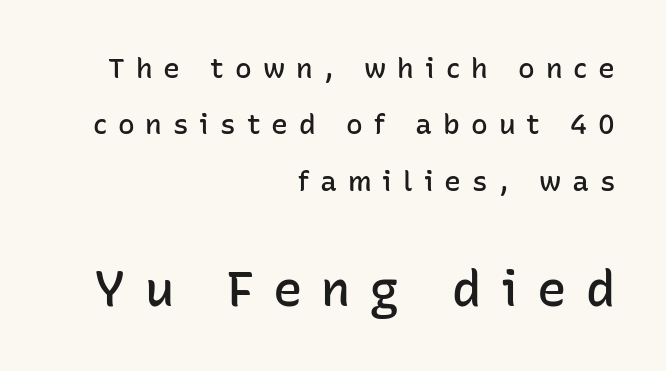
The image shows 49 px semibold sans-serif type, upright; set right-aligned, loose line spacing (2.01x), unusually wide letter spacing (+0.39 em), not underlined; the second (bottom) block is 1.75x larger; low stroke contrast and a medium x-height.
